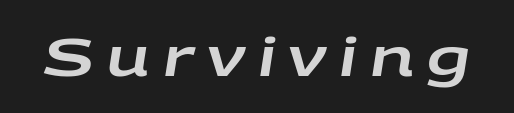
The image shows 52 px wide type, italic (leaning right); set unusually wide letter spacing (+0.25 em), not underlined; low stroke contrast and a large x-height.
